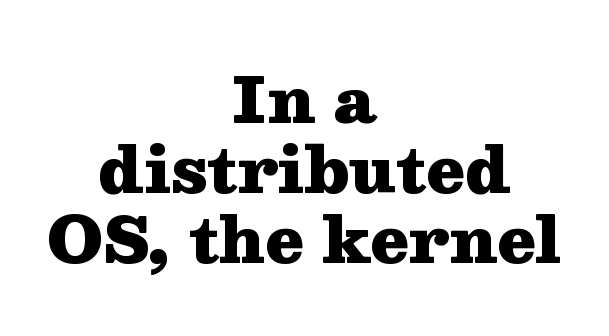
{"serif": "yes", "italic": "no", "bold": "yes", "weight": "heavy", "width": "wide", "stroke_contrast": "medium", "x_height": "medium", "monospaced": "no", "underline": "no", "align": "center", "line_spacing": "tight", "line_spacing_ratio": 1.13, "letter_spacing": "normal", "letter_spacing_em": 0.0, "glyph_px": 62}
